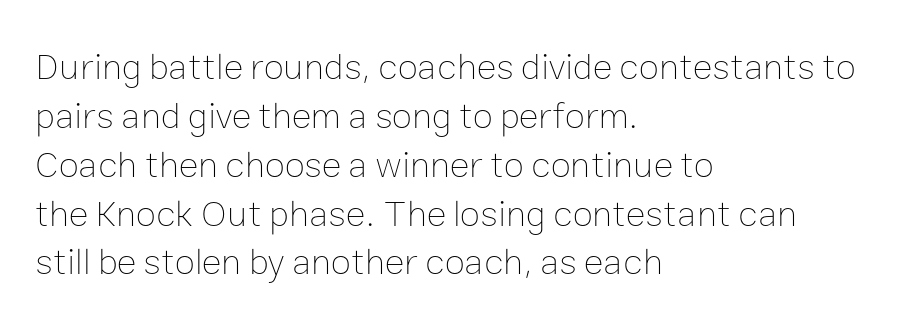
Q: Is the text bold? A: No.
Q: Is the text italic (slanted)? A: No, it is upright.
Q: Is the text underlined? A: No.
Q: How is the paragraph aligned? A: Left-aligned.
Q: Is the spacing between letters normal or unusually wide? A: Normal.
Q: Is the spacing between lines tight, normal or loose? A: Normal.
Q: Width (condensed, normal, or wide)? A: Normal.
Q: Stroke contrast? A: Low.
Q: x-height? A: Medium.
Q: Monospaced? A: No.
